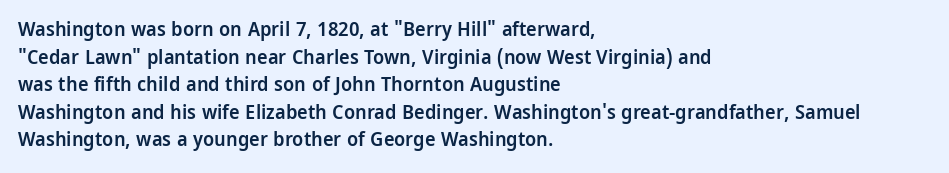
The rendering uses a moderate line-height, typical for paragraphs. Here the glyphs are tracked normally, forming tight word shapes. The lines are quadded left. Has an underline been added? It has not. The font is running at a semibold setting, under full bold.
